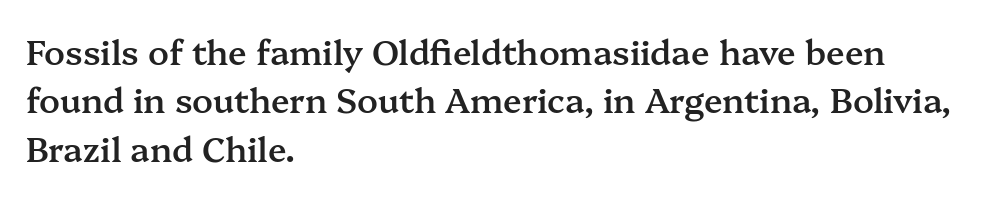
The image shows 34 px semibold serif type, upright; set left-aligned, normal line spacing (1.42x), normal letter spacing, not underlined; medium stroke contrast and a medium x-height.
